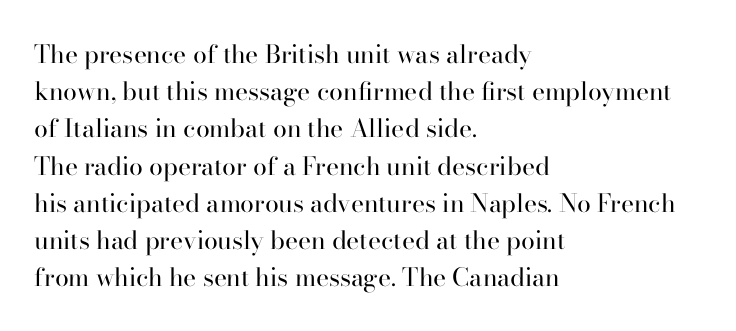
Q: Is the text bold? A: No.
Q: Is the text italic (slanted)? A: No, it is upright.
Q: Is the text underlined? A: No.
Q: How is the paragraph aligned? A: Left-aligned.
Q: Is the spacing between letters normal or unusually wide? A: Normal.
Q: Is the spacing between lines tight, normal or loose? A: Normal.
